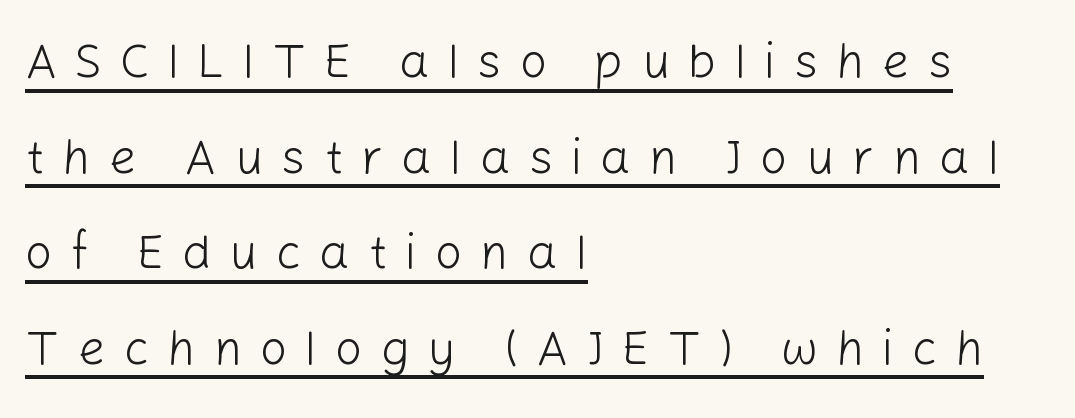
One-word summary of the alignment: left. Each new line begins a long way beneath the previous one. Ascenders rise straight up at ninety degrees. The words here are underlined.
